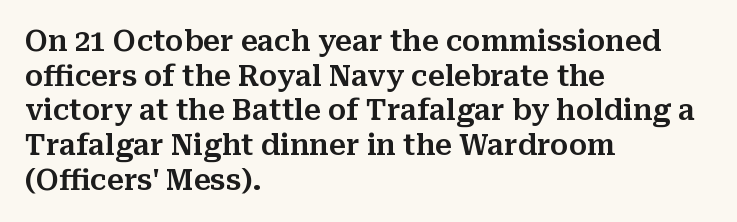
Q: Is the text italic (slanted)? A: No, it is upright.
Q: Is the typeface a serif or a sans-serif typeface? A: Serif.
Q: Is the text underlined? A: No.
Q: How is the paragraph aligned? A: Left-aligned.
Q: Is the spacing between letters normal or unusually wide? A: Normal.
Q: Width (condensed, normal, or wide)? A: Normal.
Q: Stroke contrast? A: Medium.
Q: x-height? A: Medium.
Q: Monospaced? A: No.
